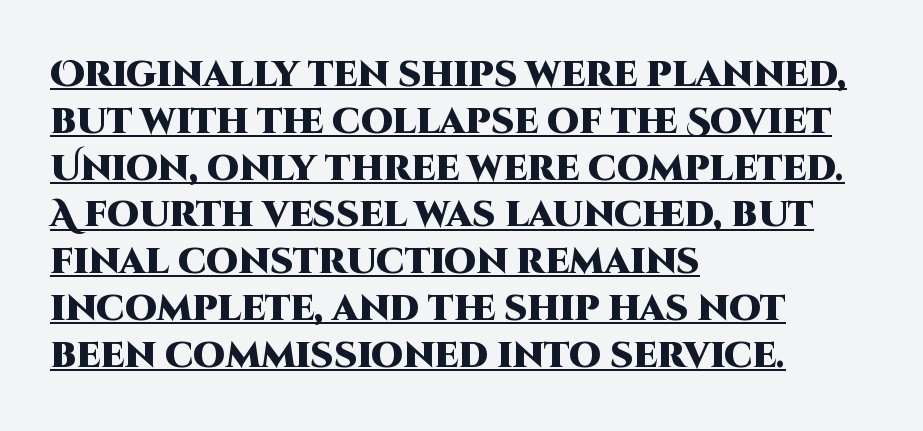
The passage shown is typed in a proportional face where columns would drift. Evenly set lines give the paragraph a standard silhouette. Words appear dense and cohesive because spacing is normal. Heavy, bold letterforms. The designer went with a sans here, leaving each stem footless.
